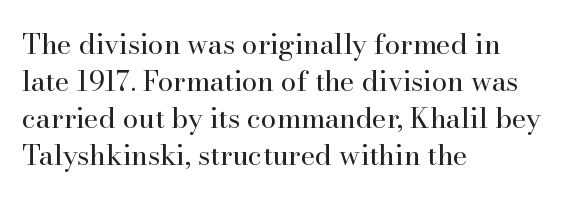
The image shows 28 px regular-weight serif type, upright; set left-aligned, normal line spacing (1.32x), normal letter spacing, not underlined; high stroke contrast and a small x-height.
